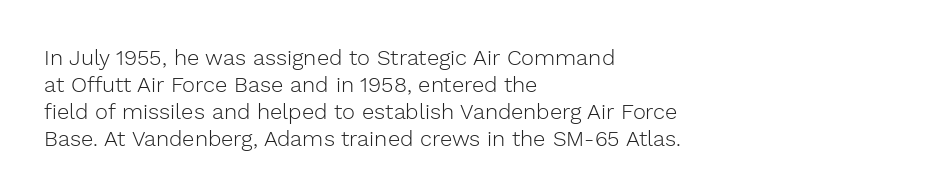
The image shows 22 px text type, upright; set left-aligned, line spacing 1.22x, normal letter spacing, not underlined.
